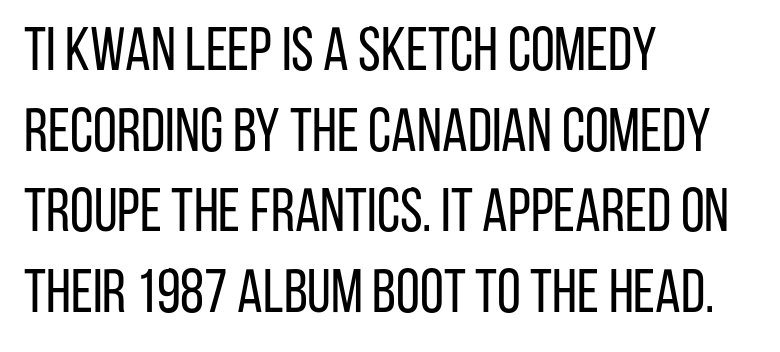
{"serif": "no", "italic": "no", "bold": "no", "weight": "regular", "width": "condensed", "stroke_contrast": "low", "x_height": "large", "monospaced": "no", "underline": "no", "align": "left", "line_spacing": "normal", "line_spacing_ratio": 1.32, "letter_spacing": "normal", "letter_spacing_em": 0.0, "glyph_px": 61}
